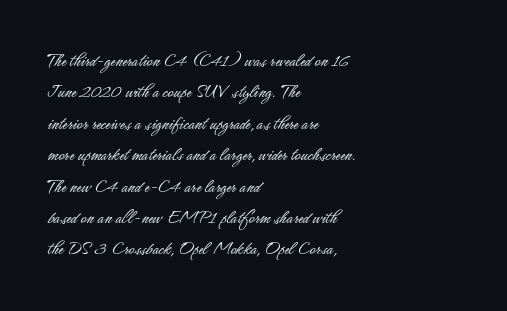
Q: Is the text bold? A: No.
Q: Is the text italic (slanted)? A: Yes.
Q: Is the text underlined? A: No.
Q: How is the paragraph aligned? A: Left-aligned.
Q: Is the spacing between letters normal or unusually wide? A: Normal.
Q: Is the spacing between lines tight, normal or loose? A: Normal.
